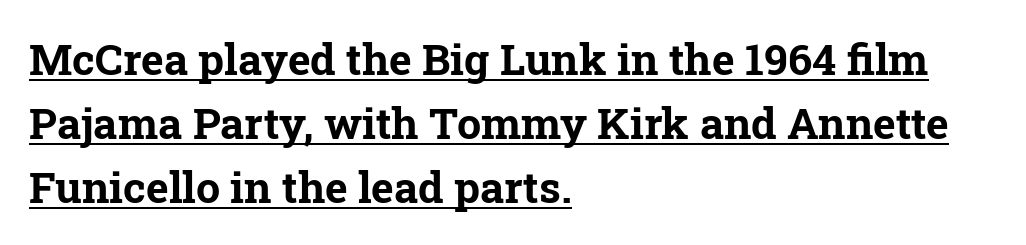
{"serif": "yes", "italic": "no", "bold": "yes", "weight": "bold", "width": "normal", "stroke_contrast": "low", "x_height": "medium", "monospaced": "no", "underline": "yes", "align": "left", "line_spacing": "normal", "line_spacing_ratio": 1.49, "letter_spacing": "normal", "letter_spacing_em": 0.0, "glyph_px": 43}
